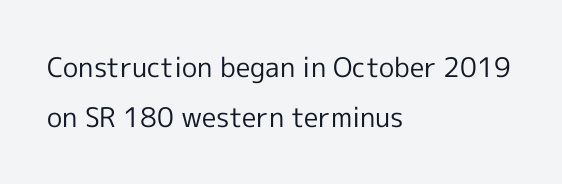
{"italic": "no", "bold": "no", "underline": "no", "align": "left", "line_spacing_ratio": 1.86, "letter_spacing": "normal", "letter_spacing_em": 0.0, "glyph_px": 27}
